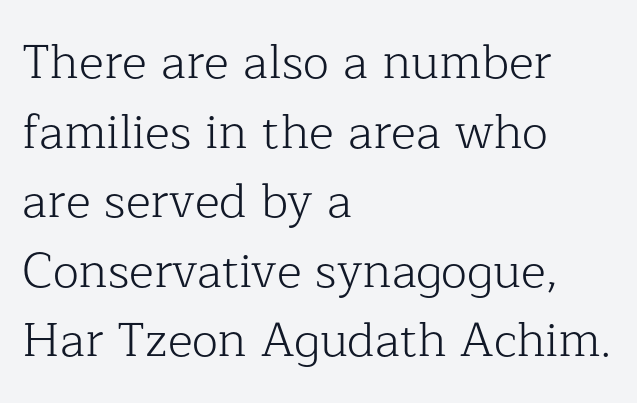
Does extra space separate the letters? No, they use regular spacing. Upright lettering throughout. These lines are rendered in a variable-pitch font. The lines sit at an ordinary, default distance from one another. Stroke terminals: seriffed.
